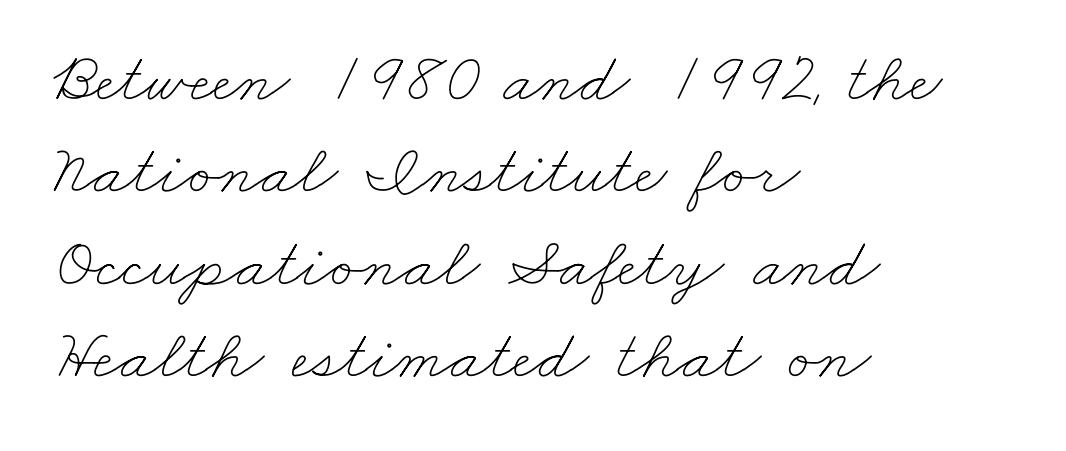
The image shows 71 px thin, wide type; set left-aligned, normal line spacing (1.3x), normal letter spacing, not underlined; low stroke contrast and a small x-height.
